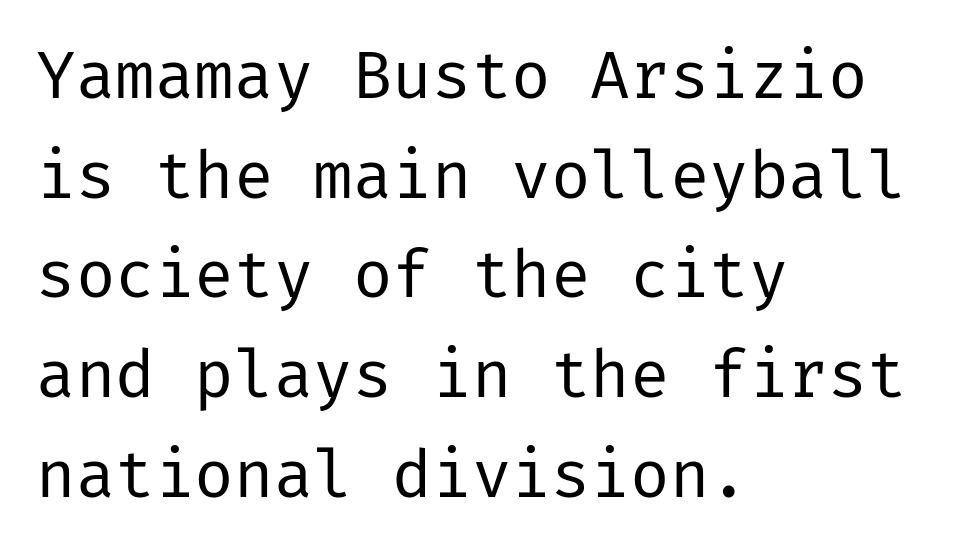
The rendering shows plain stroke endings on the letterforms — a sans-serif design. The string is rendered with underlining switched off. The specimen reads as upright at a glance. How would I describe the line gaps? Plain and ordinary. Ink coverage per letter is moderate at most.
